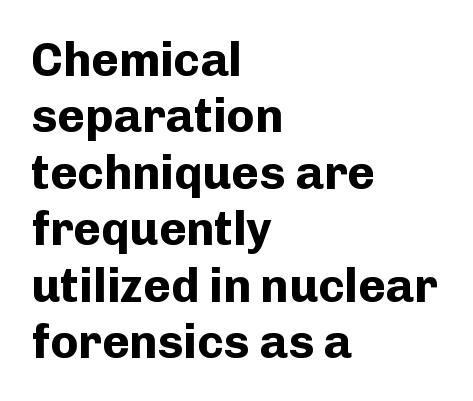
{"serif": "no", "italic": "no", "bold": "yes", "weight": "bold", "width": "normal", "stroke_contrast": "low", "x_height": "medium", "monospaced": "no", "underline": "no", "align": "left", "line_spacing_ratio": 1.2, "letter_spacing": "normal", "letter_spacing_em": 0.0, "glyph_px": 47}
